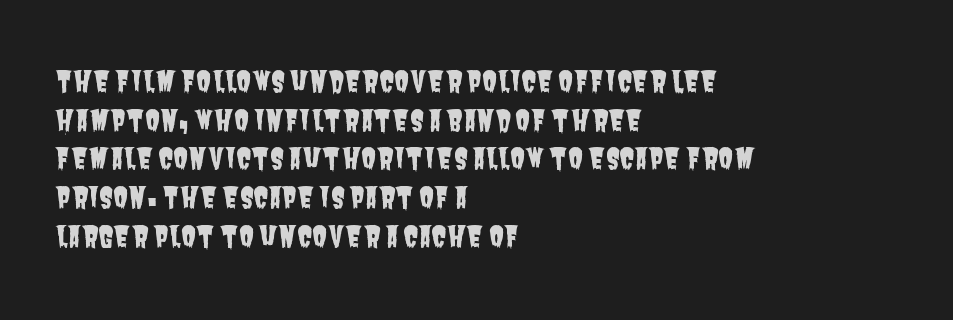
The image shows 28 px condensed sans-serif type; set left-aligned, normal line spacing (1.38x), normal letter spacing, not underlined; low stroke contrast and a large x-height.
